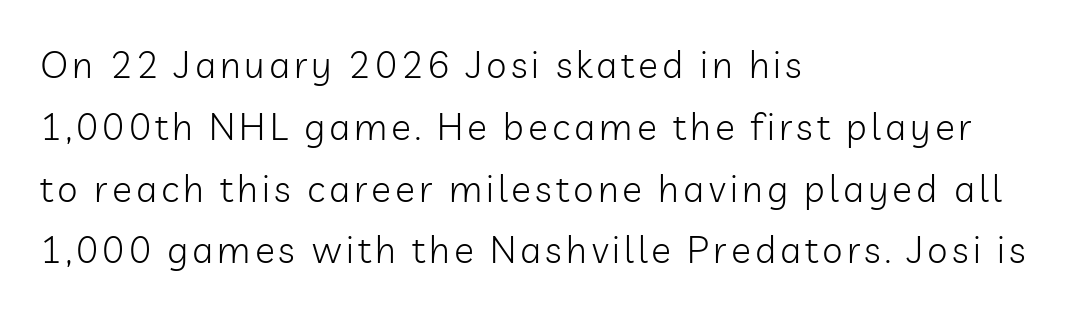
The image shows 37 px light sans-serif type, upright; set left-aligned, normal line spacing (1.67x), not underlined; low stroke contrast and a medium x-height.
